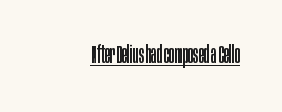
{"italic": "no", "bold": "no", "underline": "yes", "letter_spacing": "normal", "letter_spacing_em": 0.0, "glyph_px": 25}
